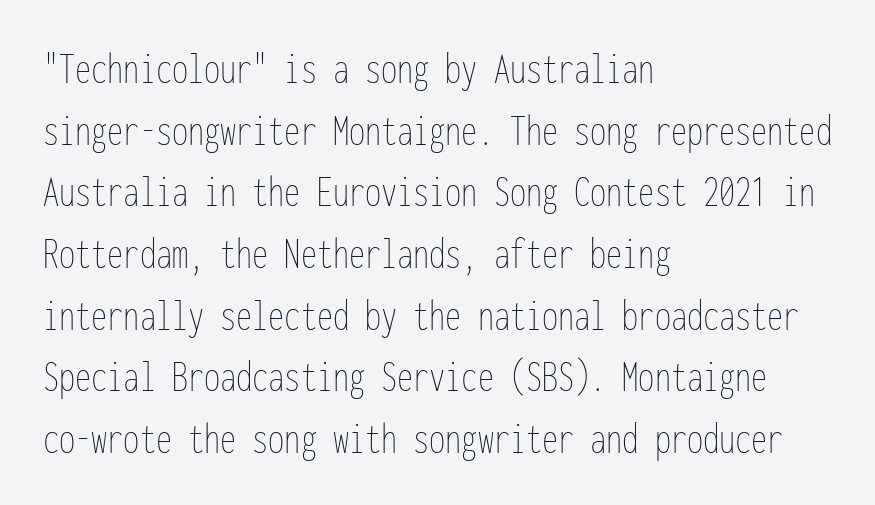
{"italic": "no", "bold": "no", "weight": "thin", "width": "condensed", "stroke_contrast": "low", "x_height": "medium", "monospaced": "yes", "underline": "no", "align": "left", "line_spacing": "normal", "line_spacing_ratio": 1.34, "letter_spacing": "normal", "letter_spacing_em": 0.0, "glyph_px": 46}
